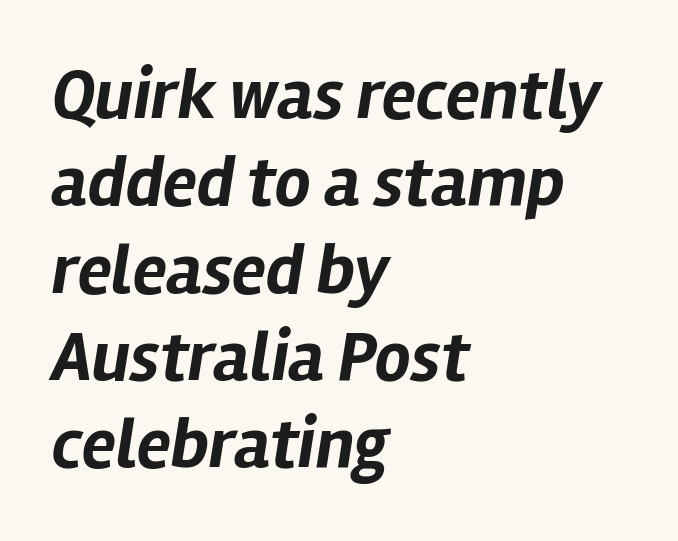
Q: Is the text bold? A: Yes.
Q: Is the text italic (slanted)? A: Yes, it leans right by about 12 degrees.
Q: Is the text underlined? A: No.
Q: How is the paragraph aligned? A: Left-aligned.
Q: Is the spacing between letters normal or unusually wide? A: Normal.
Q: Width (condensed, normal, or wide)? A: Normal.
Q: Stroke contrast? A: Low.
Q: x-height? A: Medium.
Q: Monospaced? A: No.
